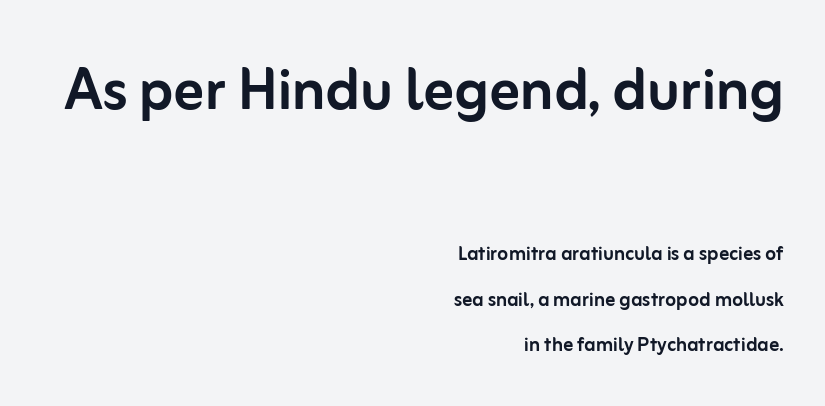
The image shows 75 px sans-serif type, upright; set right-aligned, line spacing 1.82x, normal letter spacing, not underlined; the first (top) block is 3.0x larger; low stroke contrast and a medium x-height.
